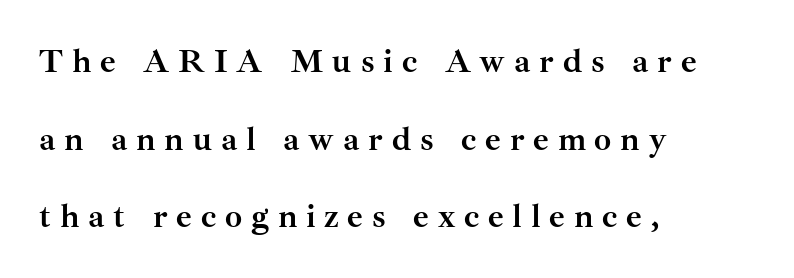
Descenders are the only things crossing below the line. Italic? Not at all — the glyphs are vertical. Do the characters align in a grid? No, the font is proportional. Each word looks stretched out because of the extra space between its letters.
